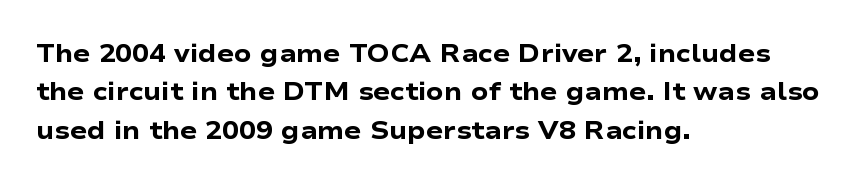
Q: Is the text bold? A: Yes.
Q: Is the text italic (slanted)? A: No, it is upright.
Q: Is the text underlined? A: No.
Q: How is the paragraph aligned? A: Left-aligned.
Q: Is the spacing between letters normal or unusually wide? A: Normal.
Q: Is the spacing between lines tight, normal or loose? A: Normal.
